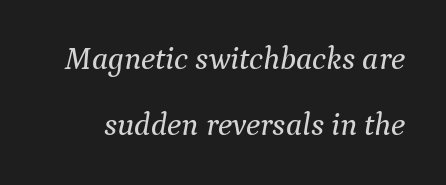
{"serif": "yes", "italic": "yes", "lean": "right", "slant_degrees": 9, "width": "normal", "stroke_contrast": "medium", "x_height": "medium", "monospaced": "no", "underline": "no", "line_spacing": "loose", "line_spacing_ratio": 2.06, "letter_spacing": "normal", "letter_spacing_em": 0.0, "glyph_px": 32}
